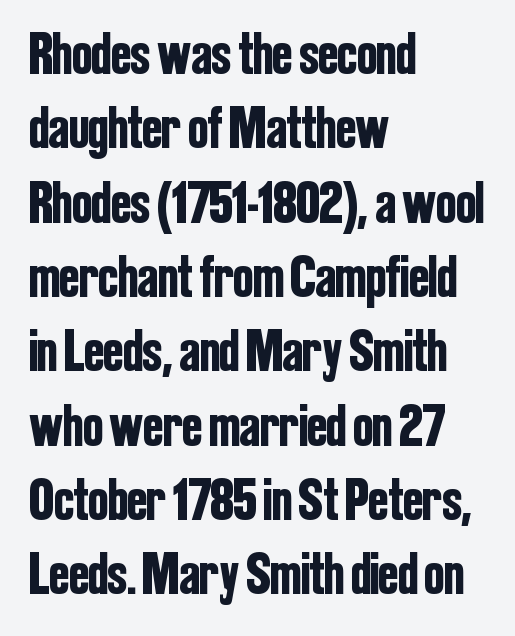
{"serif": "no", "italic": "no", "width": "condensed", "stroke_contrast": "low", "x_height": "medium", "monospaced": "no", "underline": "no", "align": "left", "line_spacing": "normal", "line_spacing_ratio": 1.26, "letter_spacing": "normal", "letter_spacing_em": 0.0, "glyph_px": 59}
